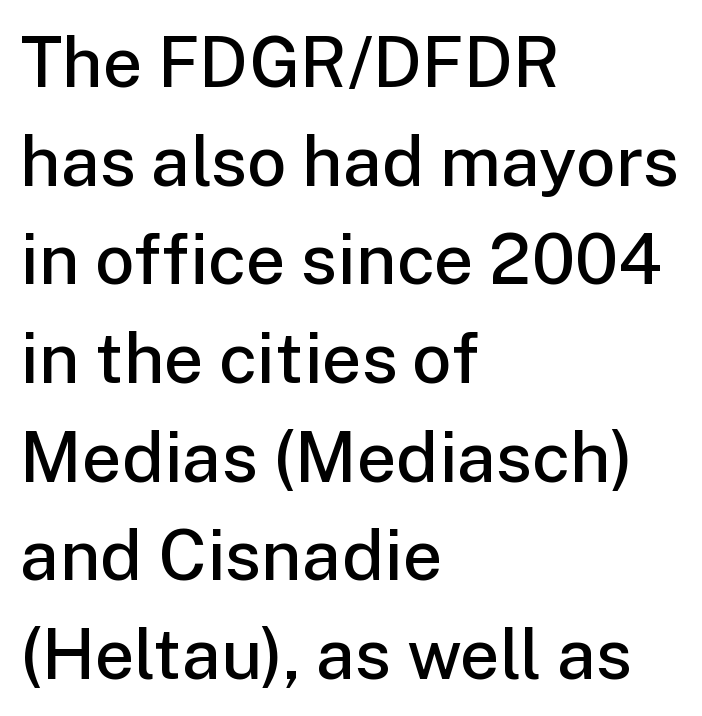
Q: Is the text bold? A: Semi-bold.
Q: Is the text italic (slanted)? A: No, it is upright.
Q: Is the typeface a serif or a sans-serif typeface? A: Sans-serif.
Q: Is the text underlined? A: No.
Q: How is the paragraph aligned? A: Left-aligned.
Q: Is the spacing between letters normal or unusually wide? A: Normal.
Q: Is the spacing between lines tight, normal or loose? A: Normal.
Q: Width (condensed, normal, or wide)? A: Normal.
Q: Stroke contrast? A: Low.
Q: x-height? A: Medium.
Q: Monospaced? A: No.
